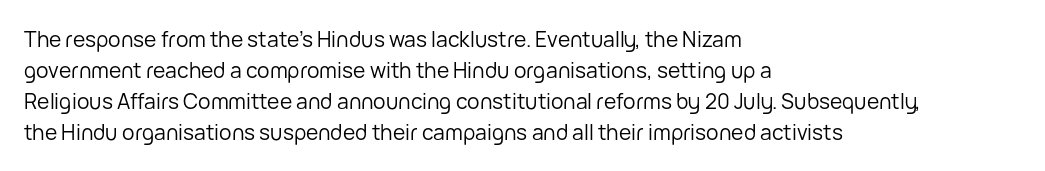
{"italic": "no", "bold": "no", "underline": "no", "align": "left", "line_spacing": "normal", "line_spacing_ratio": 1.47, "letter_spacing": "normal", "letter_spacing_em": 0.0, "glyph_px": 21}
